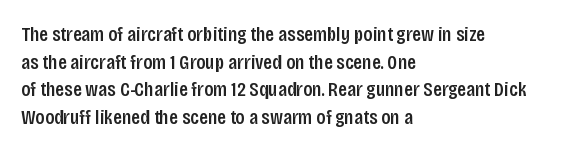
The image shows 21 px text type, upright; set left-aligned, normal line spacing (1.32x), normal letter spacing, not underlined.
